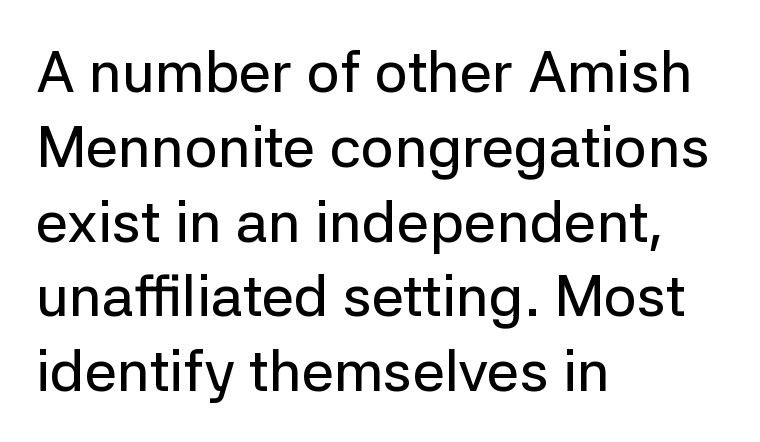
The image shows 58 px sans-serif type, upright; set left-aligned, normal line spacing (1.29x), normal letter spacing, not underlined; low stroke contrast and a medium x-height.
